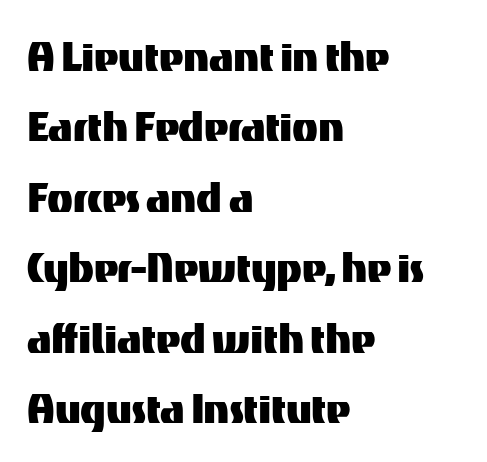
Proportional: the letters do not fall into vertical columns. Rule under the text: the space is simply empty. This rendering employs a face without finishing strokes, i.e., a sans-serif. The axis of the letterforms is exactly vertical. Horizontally, the lines are justified to the leading edge only. Each word holds together tightly as a unit, with standard inter-letter gaps.
